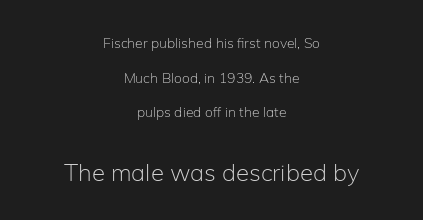
Q: Is the text bold? A: No.
Q: Is the text italic (slanted)? A: No, it is upright.
Q: Is the text underlined? A: No.
Q: How is the paragraph aligned? A: Centered.
Q: Is the spacing between letters normal or unusually wide? A: Normal.
Q: Is the spacing between lines tight, normal or loose? A: Loose.
Q: Which block of text is set in a larger size, the first (top) or the second (bottom)? A: The second (bottom) one.
